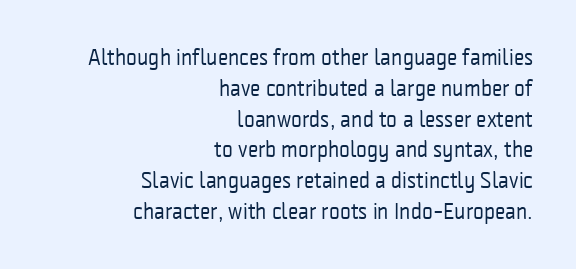
Q: Is the text bold? A: No.
Q: Is the text italic (slanted)? A: No, it is upright.
Q: Is the text underlined? A: No.
Q: How is the paragraph aligned? A: Right-aligned.
Q: Is the spacing between letters normal or unusually wide? A: Normal.
Q: Is the spacing between lines tight, normal or loose? A: Normal.
